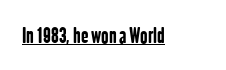
{"italic": "no", "bold": "yes", "underline": "yes", "letter_spacing": "normal", "letter_spacing_em": 0.0, "glyph_px": 20}
